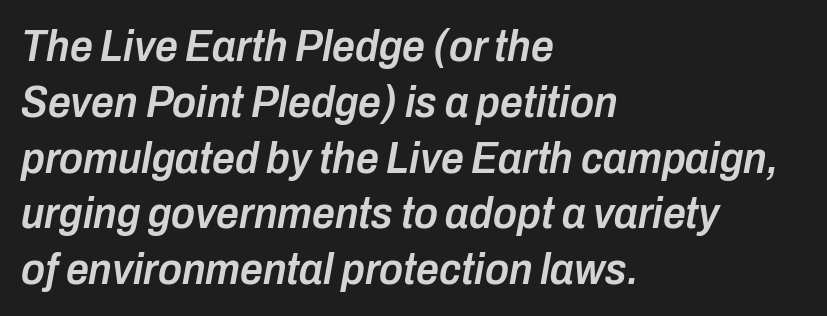
The image shows 45 px semibold, condensed type, italic (leaning right); set left-aligned, line spacing 1.24x, normal letter spacing, not underlined; low stroke contrast and a medium x-height.
